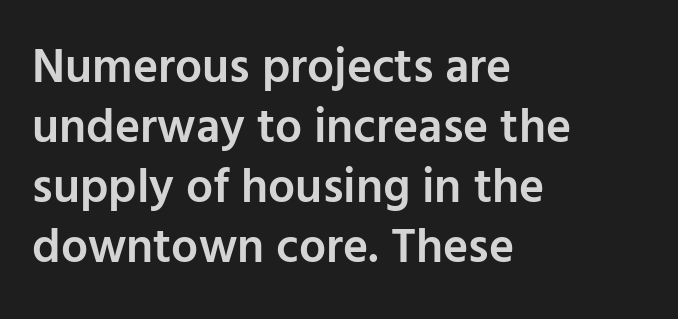
The image shows 48 px semibold sans-serif type, upright; set left-aligned, normal line spacing (1.25x), normal letter spacing, not underlined; low stroke contrast and a medium x-height.
